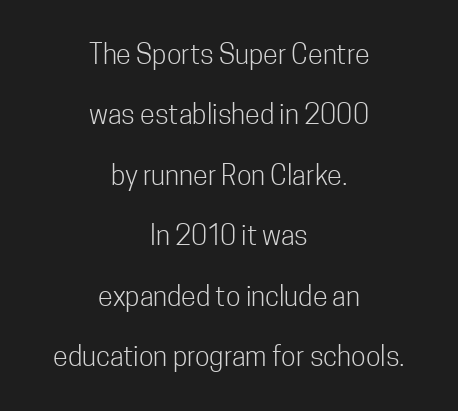
Quick note: interline space is abundant. A quiet, ordinary-to-light weight characterises the typeface. Any mark beneath the type? The region is blank. You could call the tracking neutral — neither tight nor loose. The rag falls on both sides of this text block equally.
